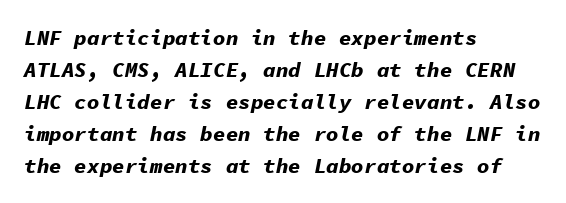
{"italic": "yes", "lean": "right", "slant_degrees": 11, "bold": "yes", "underline": "no", "align": "left", "line_spacing": "normal", "line_spacing_ratio": 1.52, "letter_spacing": "normal", "letter_spacing_em": 0.0, "glyph_px": 21}
